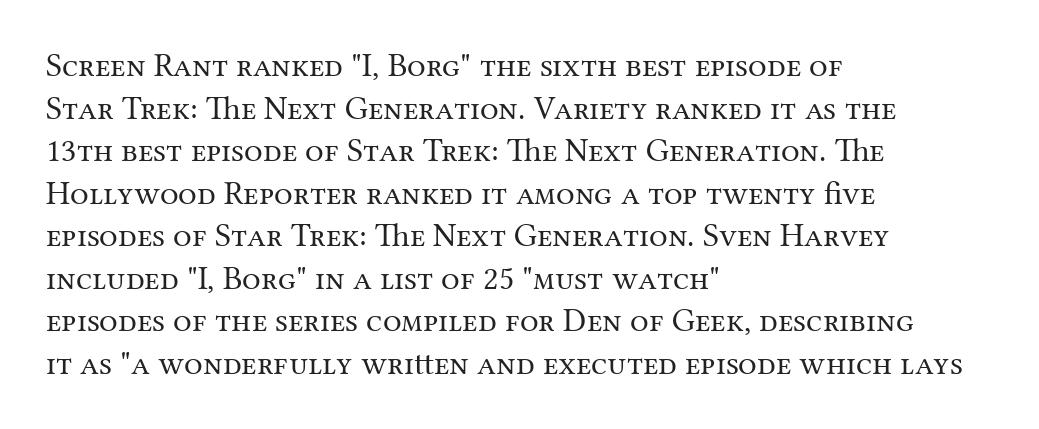
{"serif": "yes", "italic": "no", "bold": "no", "weight": "regular", "width": "normal", "stroke_contrast": "medium", "x_height": "medium", "monospaced": "no", "underline": "no", "align": "left", "line_spacing": "normal", "line_spacing_ratio": 1.29, "letter_spacing": "normal", "letter_spacing_em": 0.0, "glyph_px": 33}
